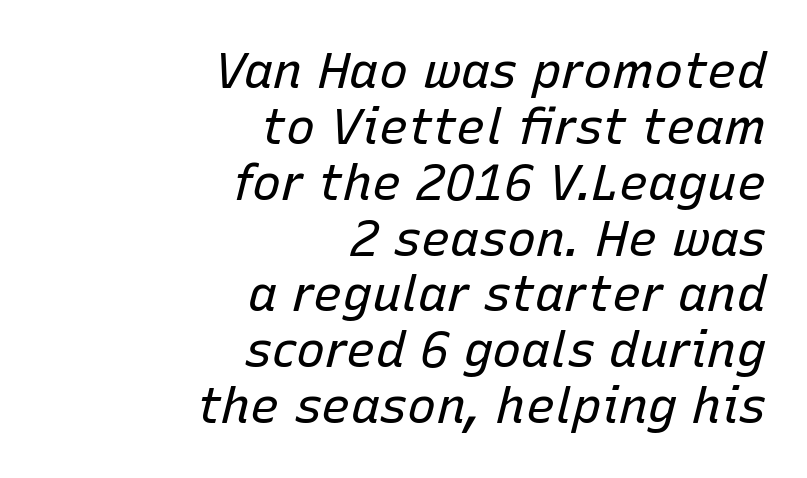
Character widths vary here, with narrow letters taking less room than wide ones. Descenders are the only things crossing below the line. These lines were composed using italics. Alignment: flush right.
